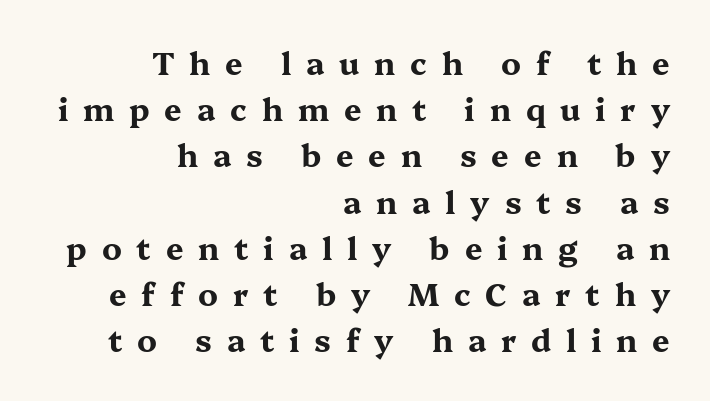
{"serif": "yes", "italic": "no", "bold": "yes", "weight": "bold", "width": "wide", "stroke_contrast": "medium", "x_height": "medium", "monospaced": "no", "underline": "no", "align": "right", "line_spacing": "normal", "line_spacing_ratio": 1.49, "letter_spacing": "wide", "letter_spacing_em": 0.48, "glyph_px": 31}
